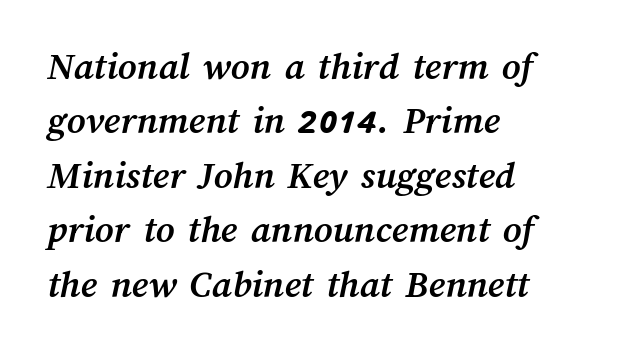
This rendering leaves character spacing at its baseline value. The lines in this sample share a left origin and differ only in where they stop. Varying glyph widths throughout — classic text-font behaviour. Is there much room between lines? A standard amount, neither cramped nor airy.
